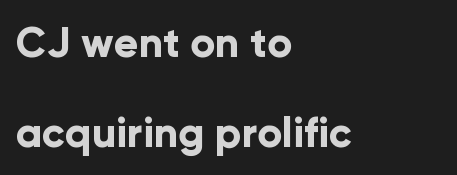
The lines are quadded left. Stroke terminals: plain, sans-serif. This sample uses an upright cut, with every glyph sitting square on the baseline. Notice the wide empty band between every row — that's loose leading.
